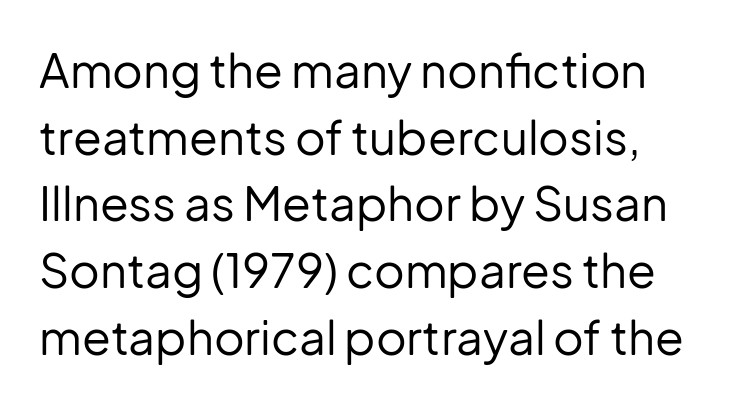
Q: Is the text bold? A: No.
Q: Is the text italic (slanted)? A: No, it is upright.
Q: Is the typeface a serif or a sans-serif typeface? A: Sans-serif.
Q: Is the text underlined? A: No.
Q: How is the paragraph aligned? A: Left-aligned.
Q: Is the spacing between letters normal or unusually wide? A: Normal.
Q: Is the spacing between lines tight, normal or loose? A: Normal.
Q: Width (condensed, normal, or wide)? A: Normal.
Q: Stroke contrast? A: Low.
Q: x-height? A: Medium.
Q: Monospaced? A: No.
